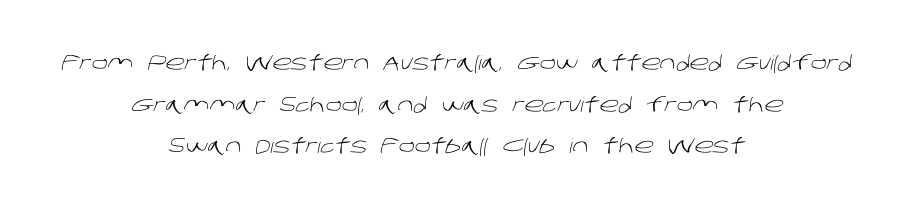
Q: Is the text bold? A: No.
Q: Is the text underlined? A: No.
Q: How is the paragraph aligned? A: Centered.
Q: Is the spacing between letters normal or unusually wide? A: Normal.
Q: Is the spacing between lines tight, normal or loose? A: Loose.
